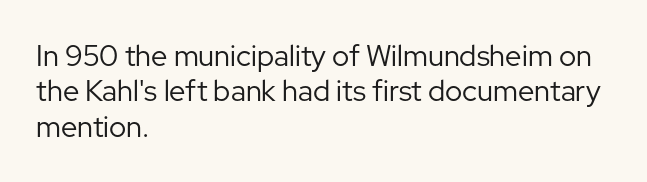
{"serif": "no", "italic": "no", "bold": "no", "weight": "regular", "width": "normal", "stroke_contrast": "low", "x_height": "medium", "monospaced": "no", "underline": "no", "align": "left", "line_spacing_ratio": 1.22, "letter_spacing": "normal", "letter_spacing_em": 0.0, "glyph_px": 29}
